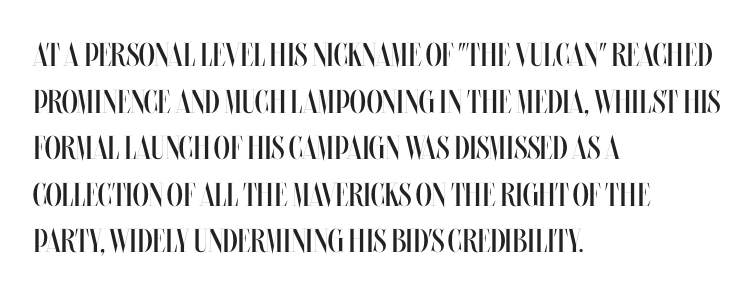
{"italic": "no", "bold": "no", "weight": "regular", "width": "condensed", "stroke_contrast": "medium", "x_height": "large", "monospaced": "no", "underline": "no", "align": "left", "line_spacing": "normal", "line_spacing_ratio": 1.41, "letter_spacing": "normal", "letter_spacing_em": 0.0, "glyph_px": 33}
